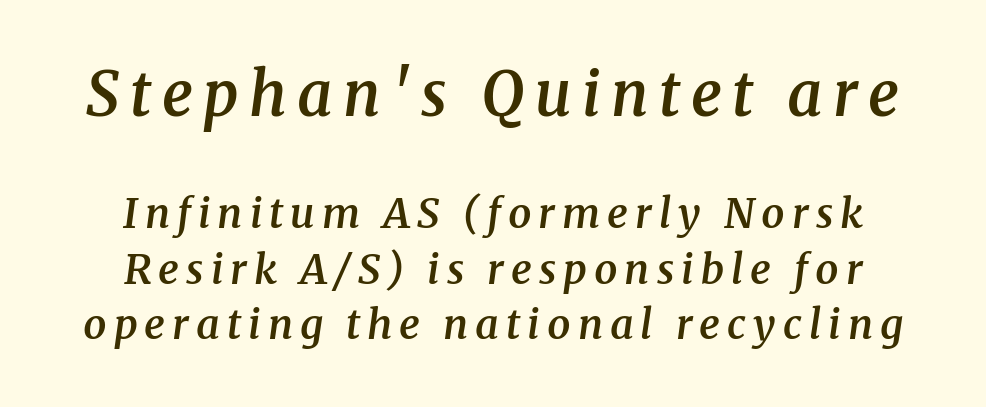
Check where the strokes stop: tiny serifs finish them off. The font's italic variant was chosen for this text. This sample keeps an unexceptional amount of space between lines. Every letter is mildly thick-stroked: semibold rather than bold.
